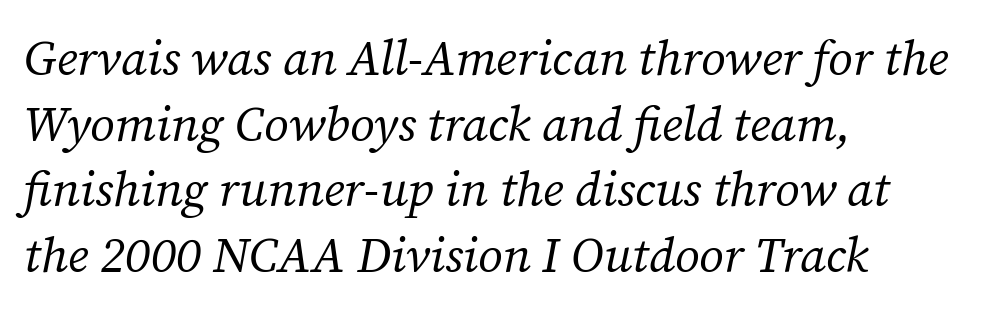
The image shows 49 px regular-weight serif type, italic (leaning right); set left-aligned, normal line spacing (1.34x), normal letter spacing, not underlined; medium stroke contrast and a medium x-height.
